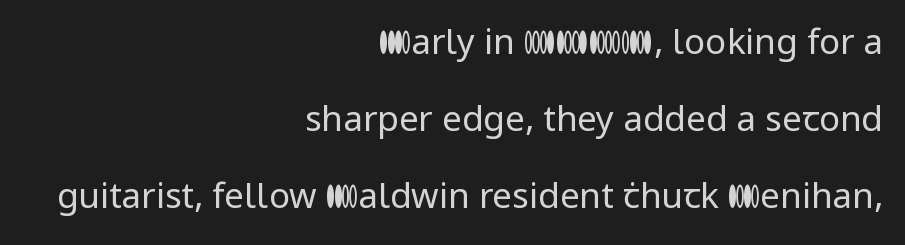
Q: Is the text bold? A: No.
Q: Is the text italic (slanted)? A: No, it is upright.
Q: Is the typeface a serif or a sans-serif typeface? A: Sans-serif.
Q: Is the text underlined? A: No.
Q: How is the paragraph aligned? A: Right-aligned.
Q: Is the spacing between letters normal or unusually wide? A: Normal.
Q: Is the spacing between lines tight, normal or loose? A: Loose.
Q: Width (condensed, normal, or wide)? A: Normal.
Q: Stroke contrast? A: Low.
Q: x-height? A: Medium.
Q: Monospaced? A: No.
